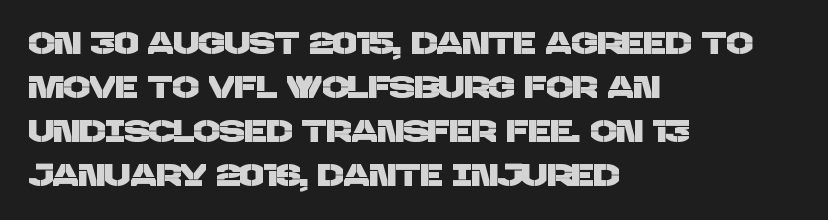
Q: Is the typeface a serif or a sans-serif typeface? A: Sans-serif.
Q: Is the text underlined? A: No.
Q: How is the paragraph aligned? A: Left-aligned.
Q: Is the spacing between letters normal or unusually wide? A: Normal.
Q: Is the spacing between lines tight, normal or loose? A: Normal.
Q: Width (condensed, normal, or wide)? A: Normal.
Q: Stroke contrast? A: Low.
Q: x-height? A: Large.
Q: Monospaced? A: No.
